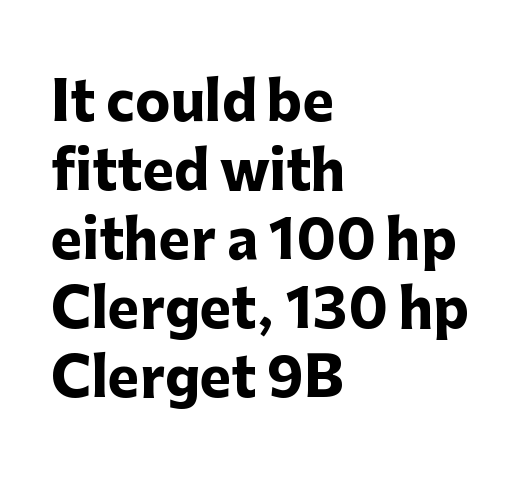
The image shows 53 px heavy sans-serif type, upright; set left-aligned, normal line spacing (1.3x), normal letter spacing, not underlined; low stroke contrast and a medium x-height.
